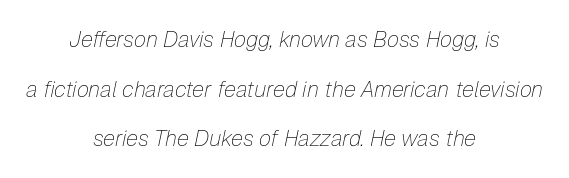
The image shows 22 px text type, italic (leaning right); set centered, loose line spacing (2.26x), normal letter spacing, not underlined.
